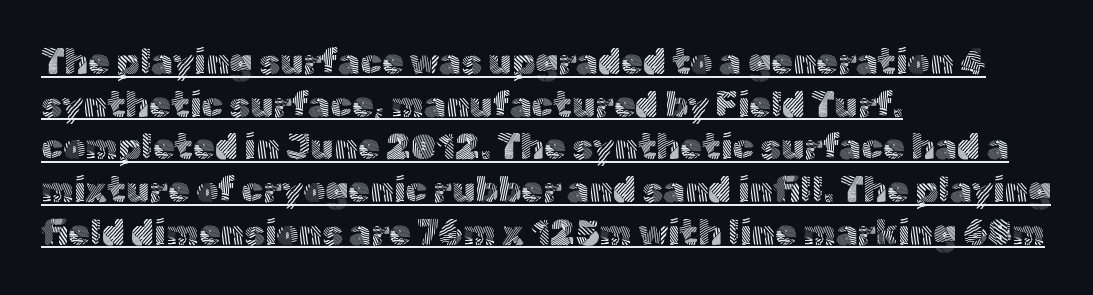
The characters are drawn with everyday or finer stroke widths. Note: no serifs on the glyphs. Tracking value appears to be zero — textbook default spacing. The rendering uses natural spacing where letterforms have individual widths.
